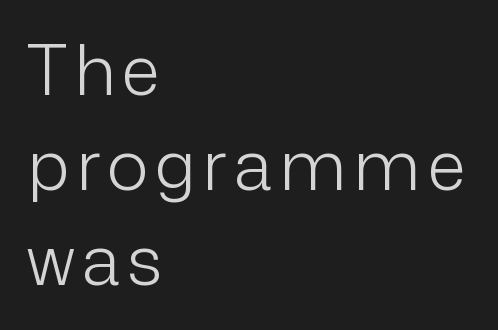
Reading down the column, the eye jumps a familiar distance to each next line. The foot of each line stays bare and open. Casual observation: everything's shoved over to the left. Proportional: the letters do not fall into vertical columns. A roman cut, with each character standing at attention.
